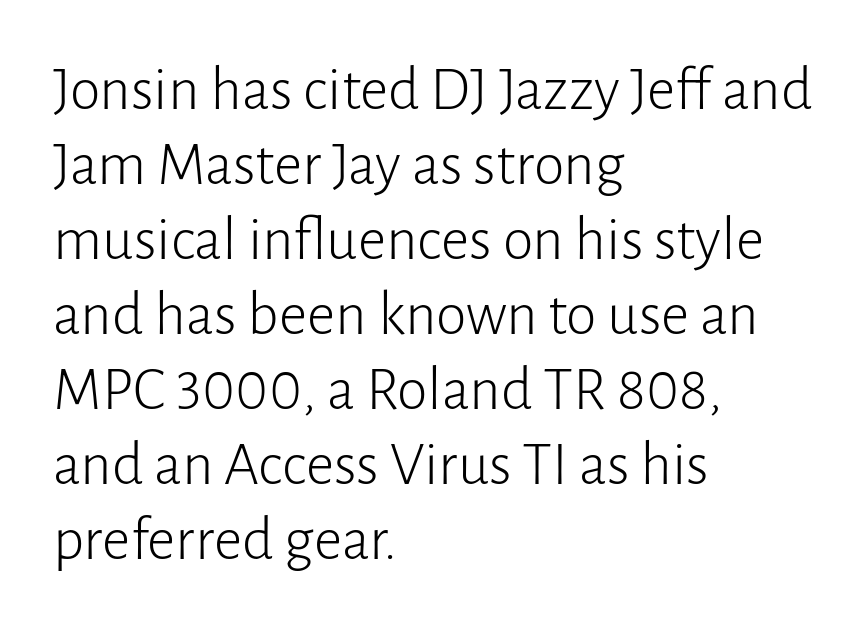
{"serif": "no", "italic": "no", "bold": "no", "weight": "light", "width": "normal", "stroke_contrast": "low", "x_height": "medium", "monospaced": "no", "underline": "no", "align": "left", "line_spacing_ratio": 1.21, "letter_spacing": "normal", "letter_spacing_em": 0.0, "glyph_px": 62}
